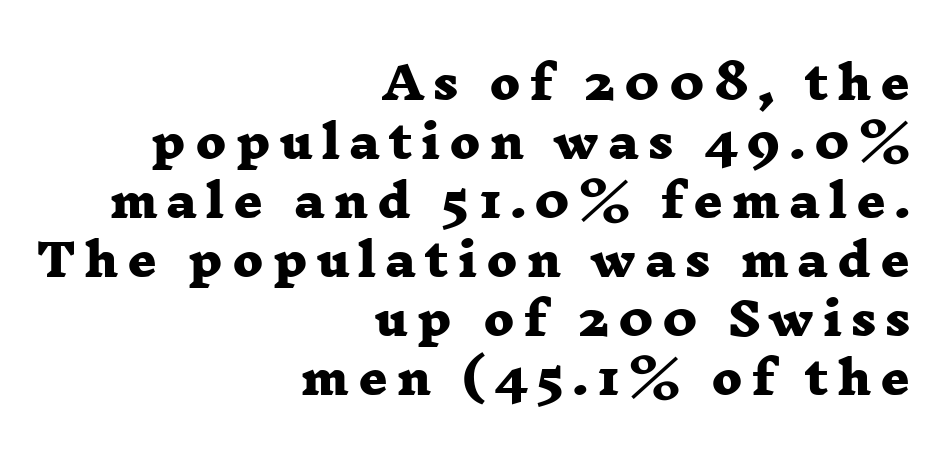
{"serif": "yes", "bold": "yes", "weight": "heavy", "width": "wide", "stroke_contrast": "low", "x_height": "medium", "monospaced": "no", "underline": "no", "align": "right", "line_spacing": "normal", "line_spacing_ratio": 1.31, "letter_spacing": "wide", "letter_spacing_em": 0.2, "glyph_px": 45}
